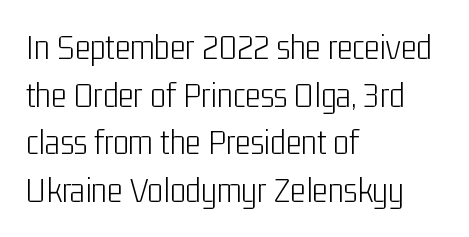
The image shows 37 px light, condensed sans-serif type, upright; set left-aligned, normal line spacing (1.29x), normal letter spacing, not underlined; low stroke contrast and a medium x-height.
